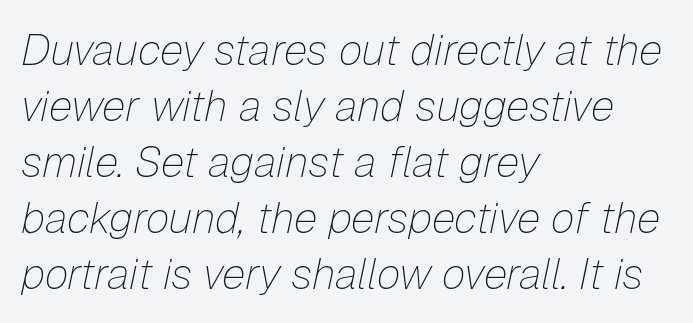
Characters follow at the spacing the type designer built in. The letters are slanted; this is an italic face. The space between consecutive lines is moderate. Is the block centered? No — it sits flush against the left margin. Quick note: underline off. The letterforms sit at book weight or below.
